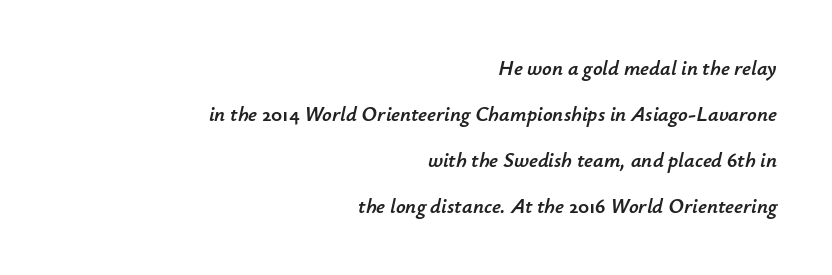
{"italic": "yes", "lean": "right", "slant_degrees": 12, "underline": "no", "align": "right", "line_spacing": "loose", "line_spacing_ratio": 2.19, "letter_spacing": "normal", "letter_spacing_em": 0.0, "glyph_px": 21}
